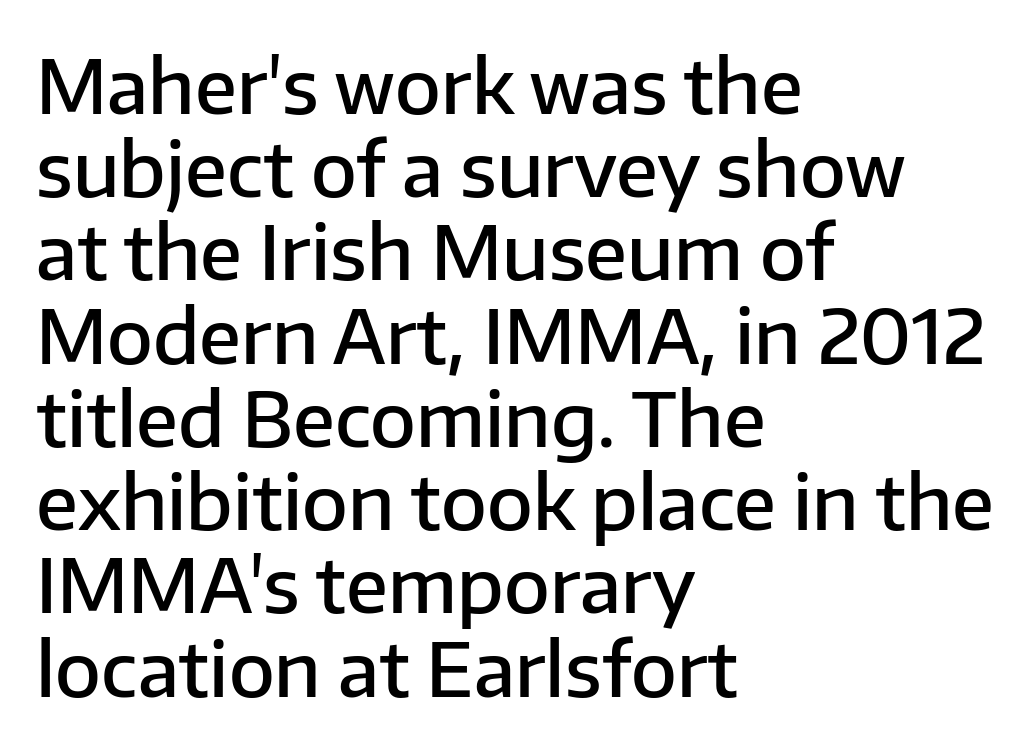
{"serif": "no", "italic": "no", "bold": "semi", "weight": "semibold", "width": "normal", "stroke_contrast": "low", "x_height": "medium", "monospaced": "no", "underline": "no", "align": "left", "line_spacing": "tight", "line_spacing_ratio": 1.11, "letter_spacing": "normal", "letter_spacing_em": 0.0, "glyph_px": 75}
